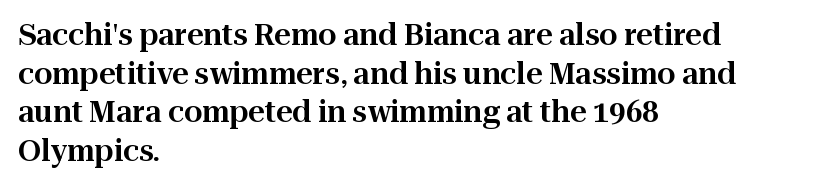
Q: Is the text italic (slanted)? A: No, it is upright.
Q: Is the typeface a serif or a sans-serif typeface? A: Serif.
Q: Is the text underlined? A: No.
Q: How is the paragraph aligned? A: Left-aligned.
Q: Is the spacing between letters normal or unusually wide? A: Normal.
Q: Is the spacing between lines tight, normal or loose? A: Normal.
Q: Width (condensed, normal, or wide)? A: Normal.
Q: Stroke contrast? A: High.
Q: x-height? A: Medium.
Q: Monospaced? A: No.
